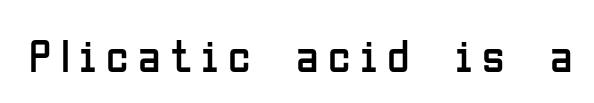
The image shows 46 px regular-weight, condensed sans-serif type, upright; set unusually wide letter spacing (+0.2 em), not underlined; low stroke contrast and a medium x-height.
